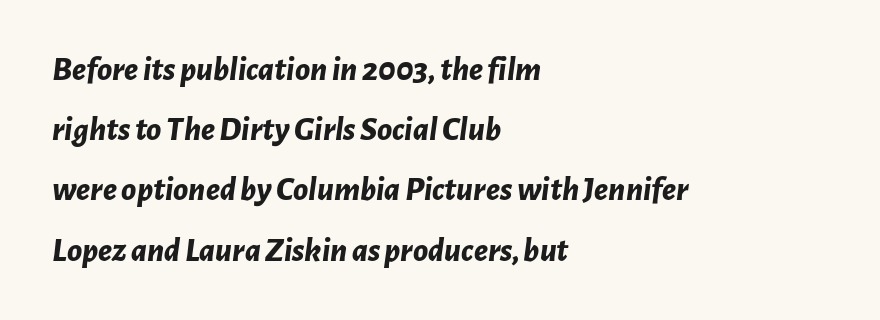
{"italic": "yes", "lean": "right", "slant_degrees": 7, "bold": "yes", "weight": "bold", "width": "normal", "stroke_contrast": "low", "x_height": "medium", "monospaced": "no", "underline": "no", "align": "left", "line_spacing_ratio": 1.77, "letter_spacing": "normal", "letter_spacing_em": 0.0, "glyph_px": 34}
